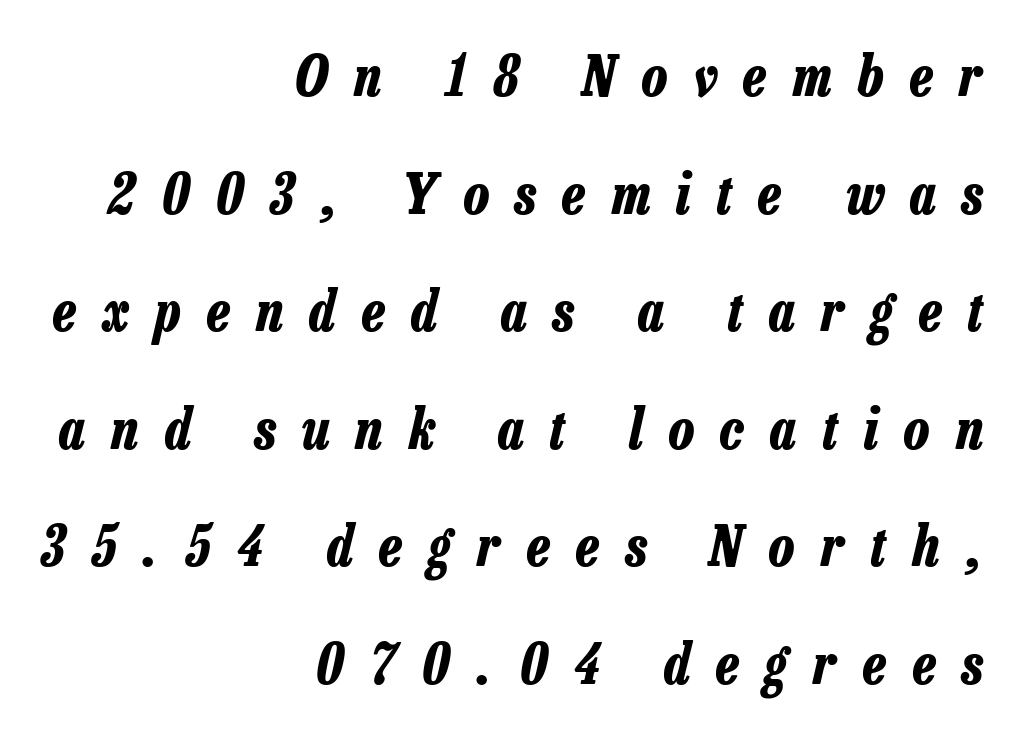
{"italic": "yes", "lean": "right", "slant_degrees": 13, "bold": "yes", "weight": "bold", "width": "condensed", "stroke_contrast": "low", "x_height": "medium", "monospaced": "no", "underline": "no", "align": "right", "line_spacing": "loose", "line_spacing_ratio": 2.1, "letter_spacing": "wide", "letter_spacing_em": 0.47, "glyph_px": 56}
